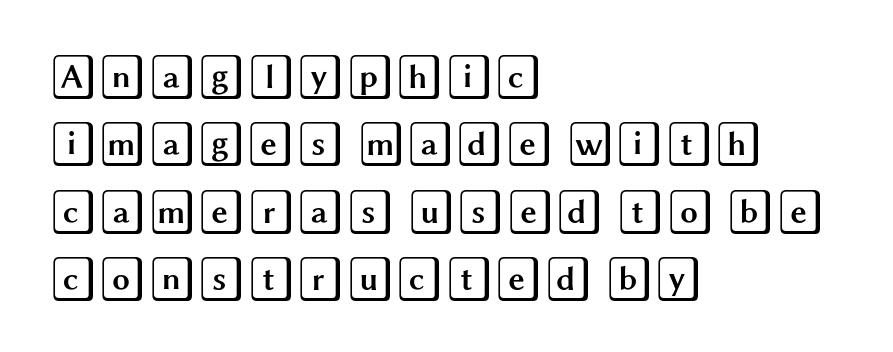
Style check: upright. One-word summary of the alignment: left. Does the leading feel generous? No, just average. A typesetter would call this zero additional tracking.
